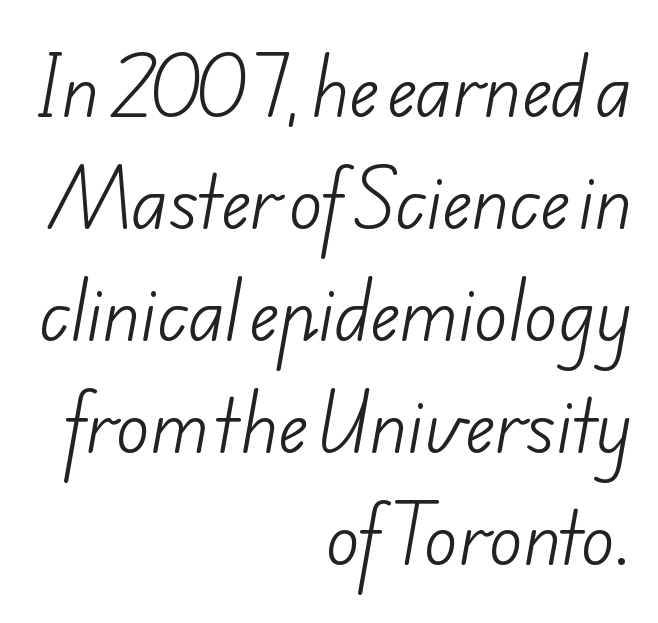
Q: Is the text bold? A: No.
Q: Is the typeface a serif or a sans-serif typeface? A: Sans-serif.
Q: Is the text underlined? A: No.
Q: How is the paragraph aligned? A: Right-aligned.
Q: Is the spacing between letters normal or unusually wide? A: Normal.
Q: Is the spacing between lines tight, normal or loose? A: Normal.
Q: Width (condensed, normal, or wide)? A: Normal.
Q: Stroke contrast? A: Low.
Q: x-height? A: Small.
Q: Monospaced? A: No.
